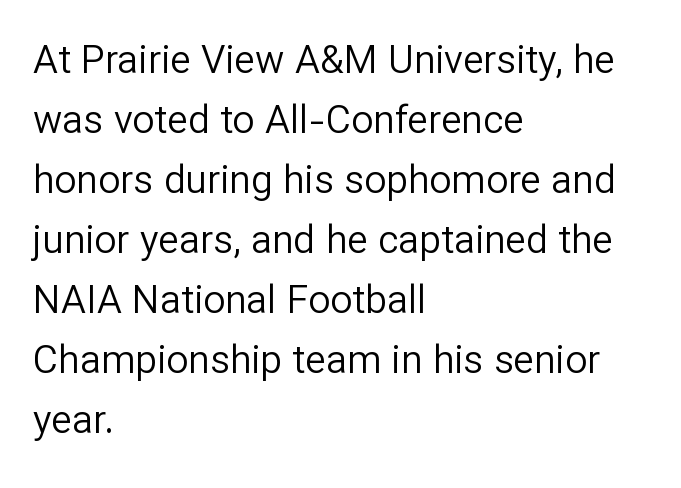
The image shows 39 px regular-weight sans-serif type, upright; set left-aligned, normal line spacing (1.54x), normal letter spacing, not underlined; low stroke contrast and a medium x-height.
